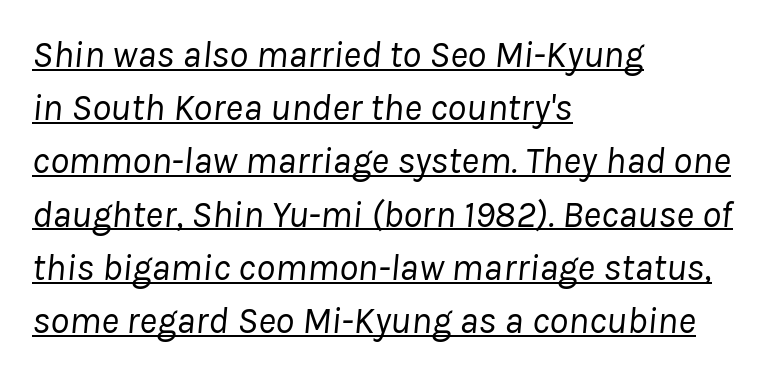
Q: Is the text bold? A: No.
Q: Is the text italic (slanted)? A: Yes, it leans right by about 8 degrees.
Q: Is the text underlined? A: Yes.
Q: How is the paragraph aligned? A: Left-aligned.
Q: Is the spacing between letters normal or unusually wide? A: Normal.
Q: Is the spacing between lines tight, normal or loose? A: Normal.
Q: Width (condensed, normal, or wide)? A: Normal.
Q: Stroke contrast? A: Low.
Q: x-height? A: Medium.
Q: Monospaced? A: No.
